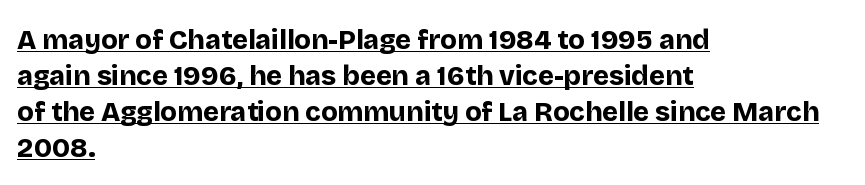
Q: Is the text bold? A: Yes.
Q: Is the text italic (slanted)? A: No, it is upright.
Q: Is the text underlined? A: Yes.
Q: How is the paragraph aligned? A: Left-aligned.
Q: Is the spacing between letters normal or unusually wide? A: Normal.
Q: Is the spacing between lines tight, normal or loose? A: Normal.
